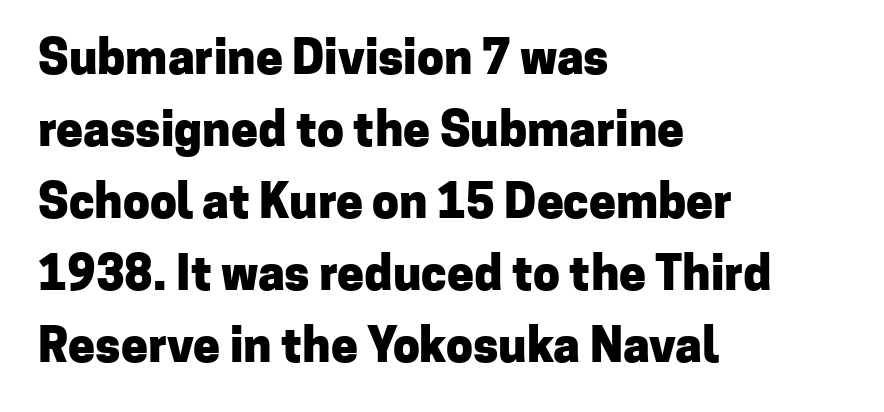
Q: Is the text bold? A: Yes.
Q: Is the text italic (slanted)? A: No, it is upright.
Q: Is the typeface a serif or a sans-serif typeface? A: Sans-serif.
Q: Is the text underlined? A: No.
Q: How is the paragraph aligned? A: Left-aligned.
Q: Is the spacing between letters normal or unusually wide? A: Normal.
Q: Is the spacing between lines tight, normal or loose? A: Normal.
Q: Width (condensed, normal, or wide)? A: Normal.
Q: Stroke contrast? A: Low.
Q: x-height? A: Medium.
Q: Monospaced? A: No.
